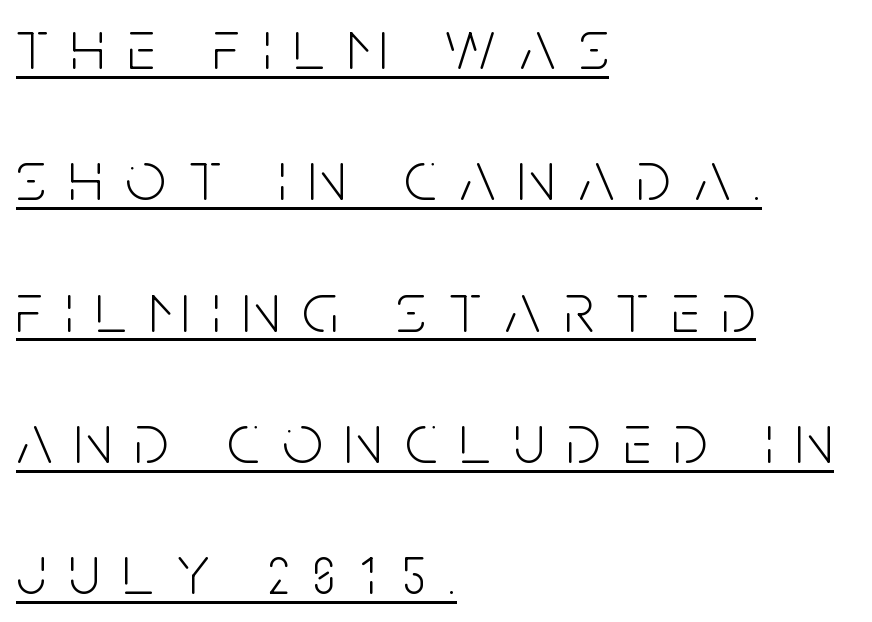
The text block is weighted toward the left margin, trailing off unevenly rightward. Notice how the stems are strictly vertical — no italics here. Observe the absence of serifs on each vertical stroke in this sample. Display-style spreading of the glyphs; the letterfit is very open. This is underlined copy, the kind a proofreader might mark for attention.
